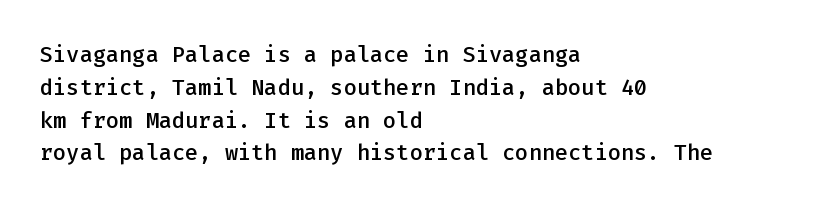
The image shows 22 px text type, upright; set left-aligned, normal line spacing (1.49x), normal letter spacing, not underlined.
